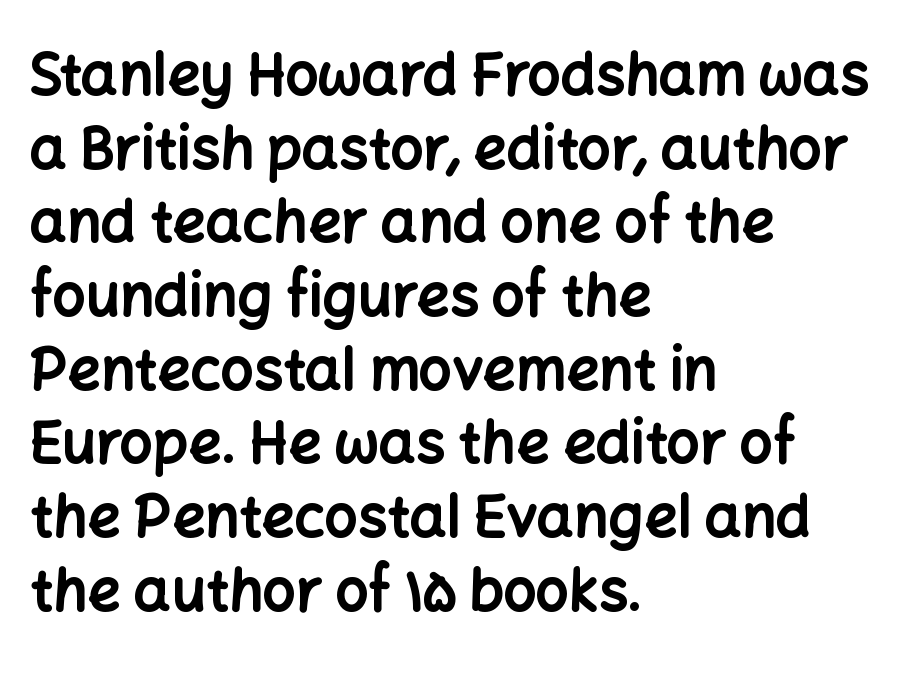
I'd call this a sans setting — the letters go barefoot. The face used here is proportionally spaced, like ordinary book or web type. Does the weight exceed regular? Yes, all the way to bold. The rendering anchors every line to the left-hand side. Students, observe: this is what conventionally led text looks like.
